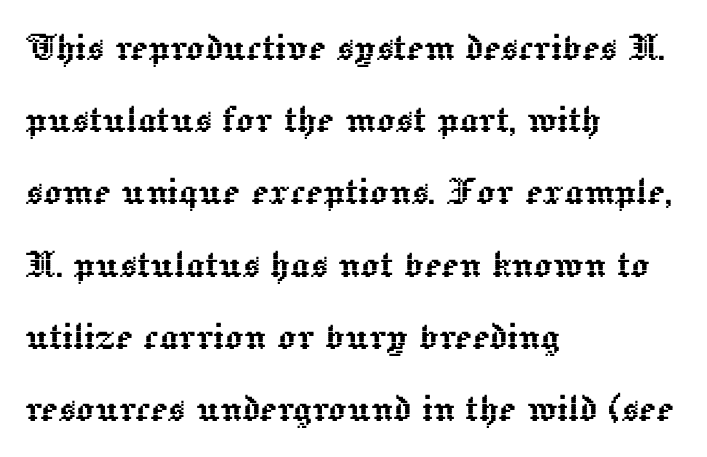
Q: Is the text italic (slanted)? A: No, it is upright.
Q: Is the text underlined? A: No.
Q: How is the paragraph aligned? A: Left-aligned.
Q: Is the spacing between letters normal or unusually wide? A: Normal.
Q: Is the spacing between lines tight, normal or loose? A: Normal.
Q: Width (condensed, normal, or wide)? A: Normal.
Q: x-height? A: Medium.
Q: Monospaced? A: No.
